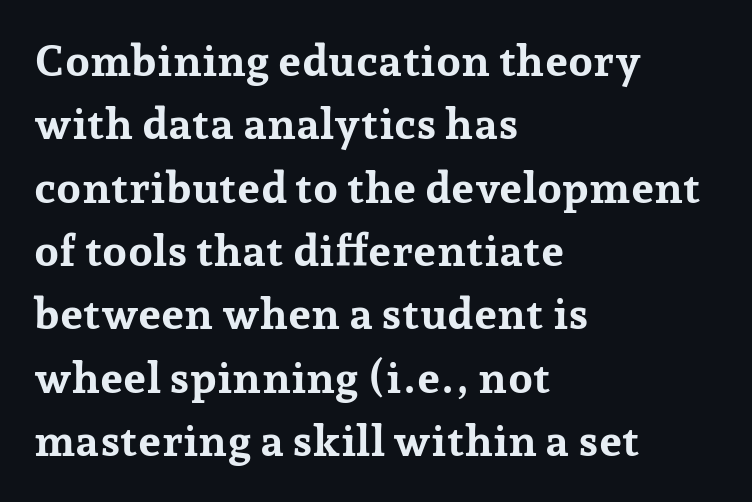
Here the designer chose a conventional face with non-uniform glyph widths. Set as a true bold cut, around the 700 mark. The vertical gap from one line to the next is medium. Decoration check: the copy has no underline.
